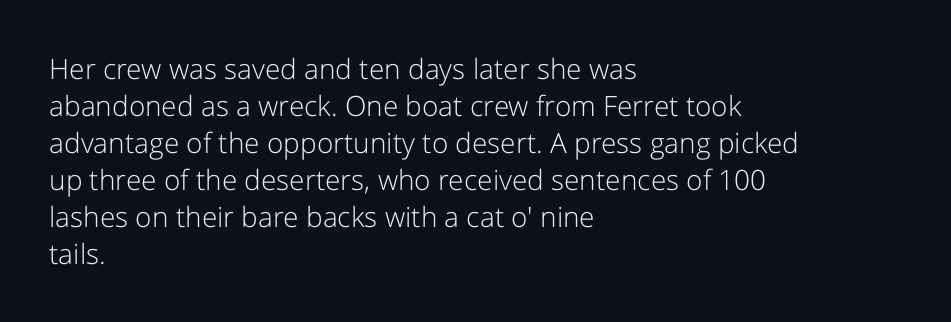
{"serif": "no", "italic": "no", "bold": "no", "weight": "light", "width": "normal", "stroke_contrast": "low", "x_height": "medium", "monospaced": "no", "underline": "no", "align": "left", "line_spacing": "normal", "line_spacing_ratio": 1.32, "letter_spacing": "normal", "letter_spacing_em": 0.0, "glyph_px": 28}
